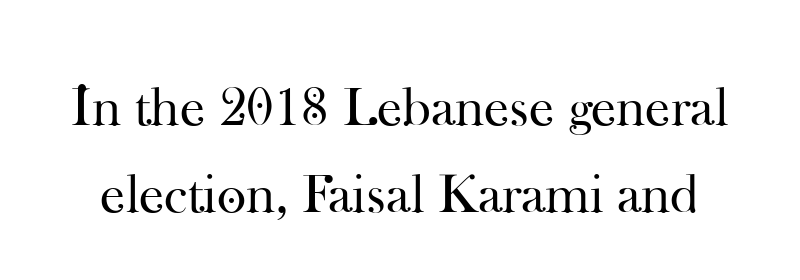
Q: Is the text bold? A: No.
Q: Is the text italic (slanted)? A: No, it is upright.
Q: Is the typeface a serif or a sans-serif typeface? A: Serif.
Q: Is the text underlined? A: No.
Q: Is the spacing between letters normal or unusually wide? A: Normal.
Q: Is the spacing between lines tight, normal or loose? A: Normal.
Q: Width (condensed, normal, or wide)? A: Normal.
Q: Stroke contrast? A: High.
Q: x-height? A: Small.
Q: Monospaced? A: No.
